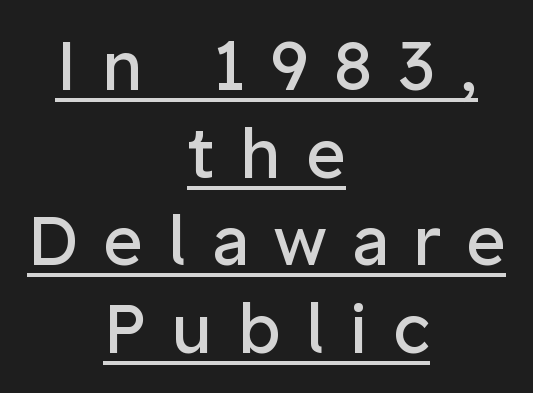
The image shows 68 px regular-weight sans-serif type, upright; set centered, normal line spacing (1.29x), unusually wide letter spacing (+0.37 em), underlined; low stroke contrast and a medium x-height.
